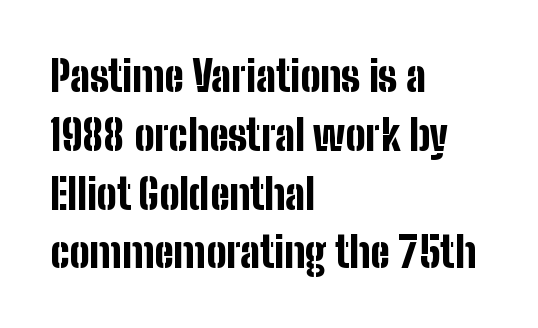
Does extra space separate the letters? No, they use regular spacing. Each line starts at the same left margin while the right side varies. Every stem runs plumb, perpendicular to the baseline. The text was rendered using a sans face with plain stroke endings.
